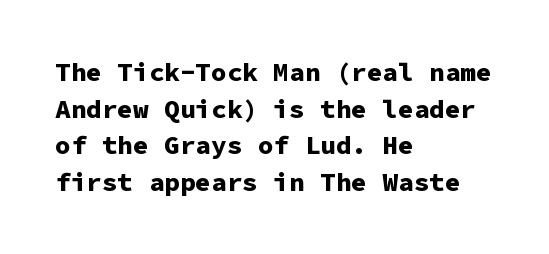
The image shows 26 px bold type, upright; set left-aligned, normal line spacing (1.41x), normal letter spacing, not underlined.
